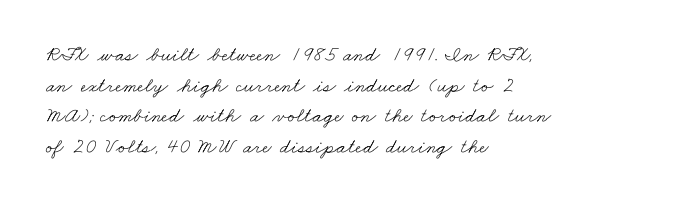
The image shows 21 px text type; set left-aligned, normal line spacing (1.46x), normal letter spacing, not underlined.
